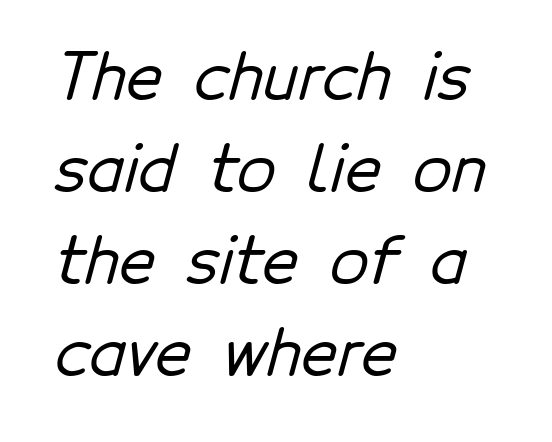
{"serif": "no", "width": "normal", "stroke_contrast": "low", "x_height": "medium", "monospaced": "no", "underline": "no", "align": "left", "line_spacing": "normal", "line_spacing_ratio": 1.46, "letter_spacing": "normal", "letter_spacing_em": 0.0, "glyph_px": 63}
